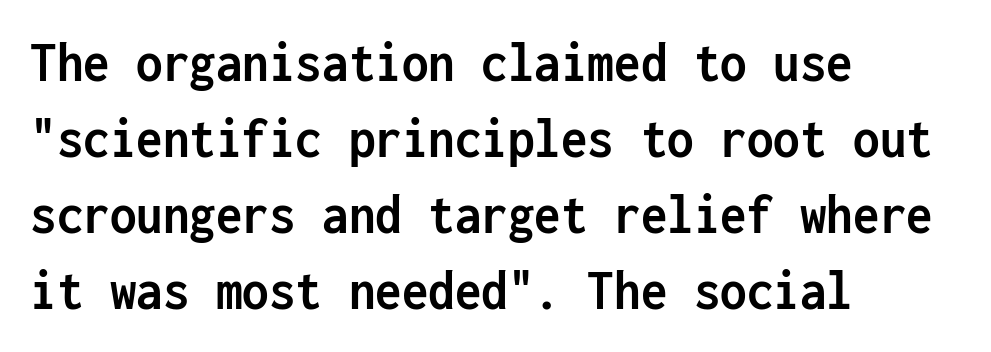
Q: Is the text bold? A: Yes.
Q: Is the text italic (slanted)? A: No, it is upright.
Q: Is the typeface a serif or a sans-serif typeface? A: Sans-serif.
Q: Is the text underlined? A: No.
Q: How is the paragraph aligned? A: Left-aligned.
Q: Is the spacing between letters normal or unusually wide? A: Normal.
Q: Is the spacing between lines tight, normal or loose? A: Normal.
Q: Width (condensed, normal, or wide)? A: Condensed.
Q: Stroke contrast? A: Low.
Q: x-height? A: Medium.
Q: Monospaced? A: Yes.
